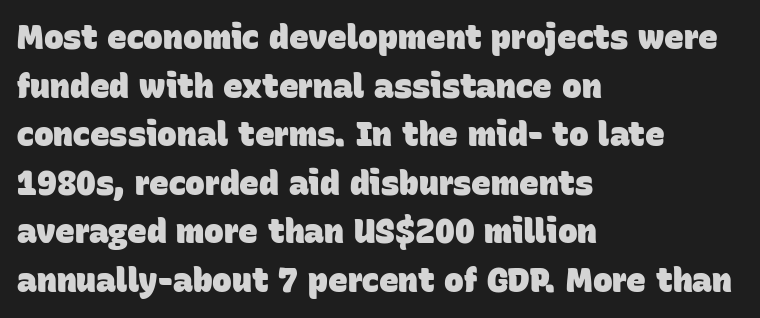
Q: Is the text bold? A: Yes.
Q: Is the typeface a serif or a sans-serif typeface? A: Sans-serif.
Q: Is the text underlined? A: No.
Q: How is the paragraph aligned? A: Left-aligned.
Q: Is the spacing between letters normal or unusually wide? A: Normal.
Q: Is the spacing between lines tight, normal or loose? A: Normal.
Q: Width (condensed, normal, or wide)? A: Normal.
Q: Stroke contrast? A: Low.
Q: x-height? A: Large.
Q: Monospaced? A: No.
